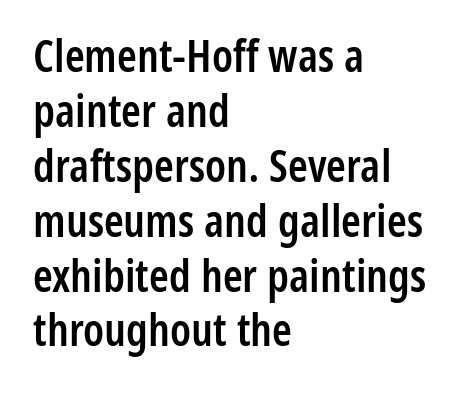
The image shows 45 px semibold, condensed sans-serif type, upright; set left-aligned, line spacing 1.22x, normal letter spacing, not underlined; low stroke contrast and a medium x-height.
